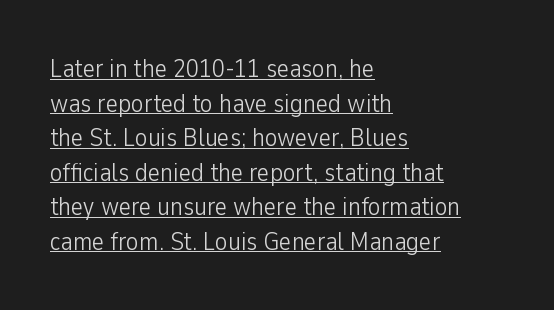
Characters follow at the spacing the type designer built in. Stroke mass is kept to a normal reading level or below. The rendering uses the underline text-decoration. Notice how descenders clear the ascenders below comfortably — that's standard leading.
